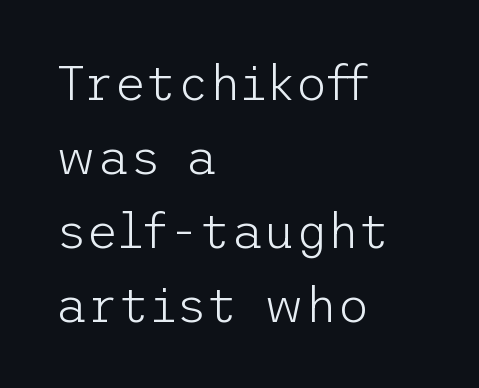
{"serif": "no", "italic": "no", "bold": "no", "weight": "light", "width": "normal", "stroke_contrast": "low", "x_height": "medium", "underline": "no", "align": "left", "line_spacing": "normal", "line_spacing_ratio": 1.51, "letter_spacing": "normal", "letter_spacing_em": 0.0, "glyph_px": 49}
